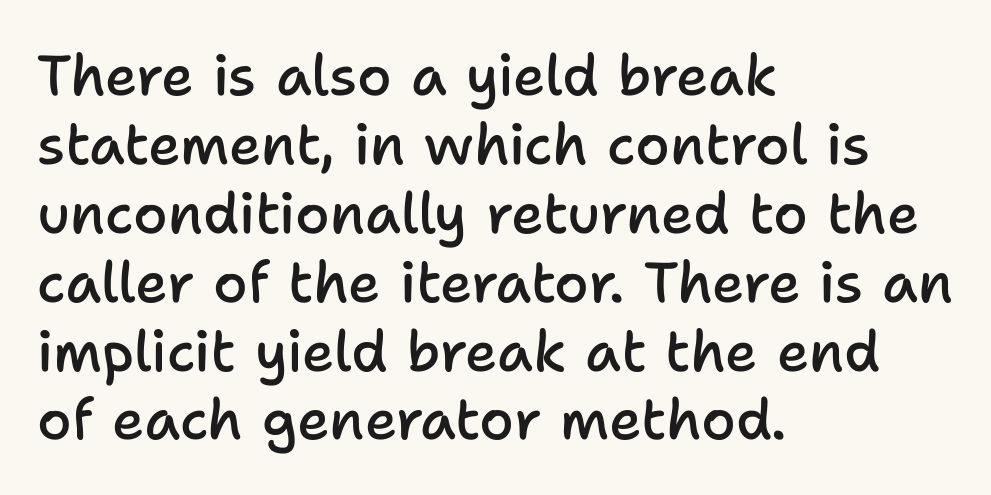
These lines are rendered in a variable-pitch font. Short note: letters normally spaced. Notice how the passage keeps a crisp vertical edge on the left only. Descenders hang freely into open space. Posture: vertical. Weight: semibold (demi).
